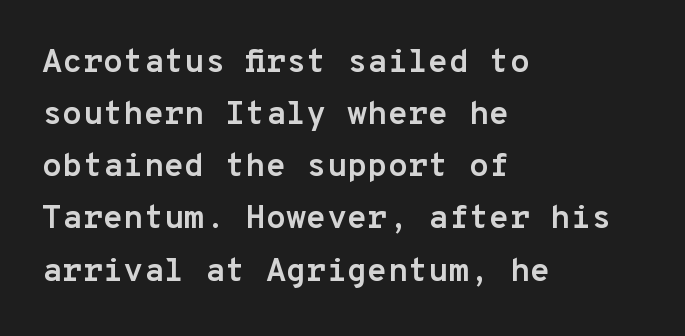
{"serif": "no", "italic": "no", "bold": "yes", "weight": "semibold", "width": "normal", "stroke_contrast": "low", "x_height": "medium", "monospaced": "yes", "underline": "no", "align": "left", "line_spacing": "normal", "line_spacing_ratio": 1.58, "letter_spacing": "normal", "letter_spacing_em": 0.0, "glyph_px": 33}
